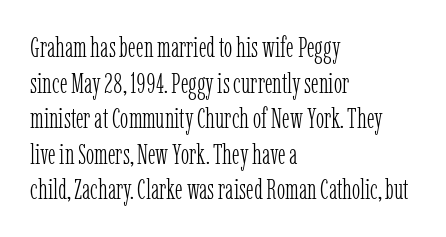
The image shows 28 px light, condensed serif type, upright; set left-aligned, normal line spacing (1.27x), normal letter spacing, not underlined; low stroke contrast and a medium x-height.
